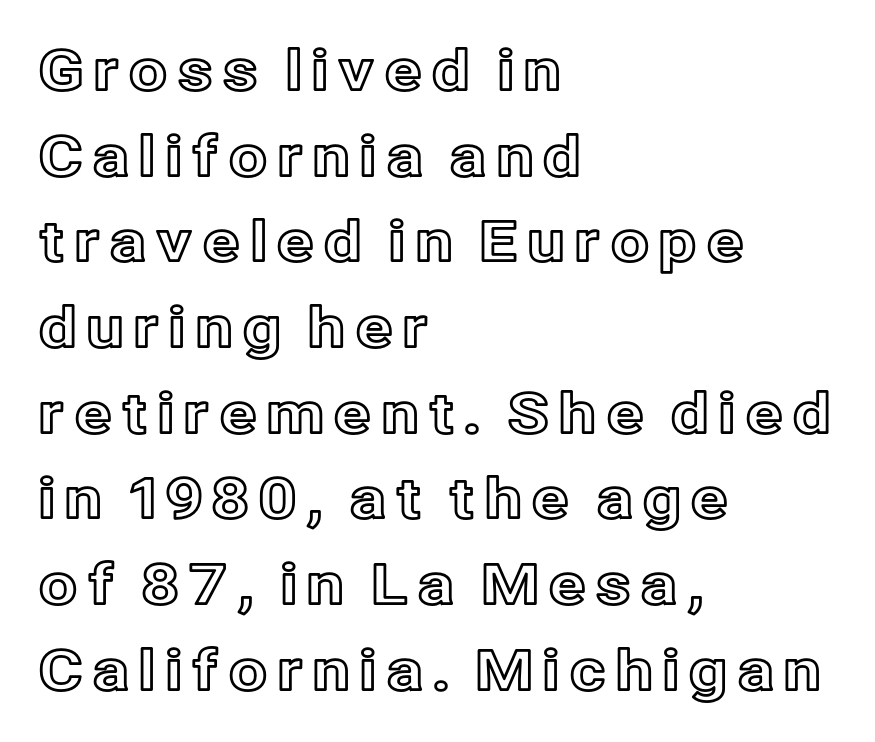
{"italic": "no", "width": "normal", "x_height": "medium", "monospaced": "no", "underline": "no", "align": "left", "line_spacing": "normal", "line_spacing_ratio": 1.53, "glyph_px": 56}
